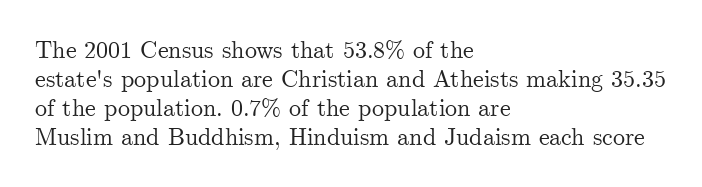
{"italic": "no", "underline": "no", "align": "left", "line_spacing_ratio": 1.21, "letter_spacing": "normal", "letter_spacing_em": 0.0, "glyph_px": 24}
